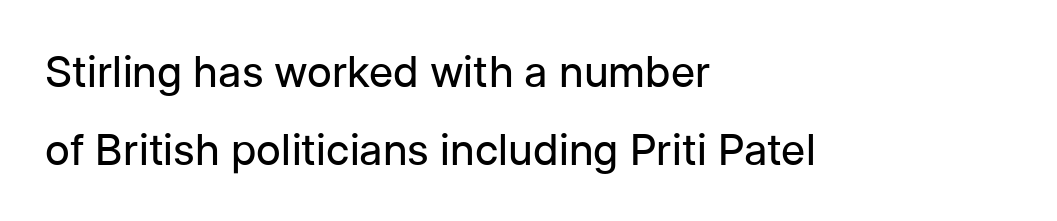
The image shows 43 px regular-weight sans-serif type, upright; set left-aligned, line spacing 1.81x, normal letter spacing, not underlined; low stroke contrast and a medium x-height.
